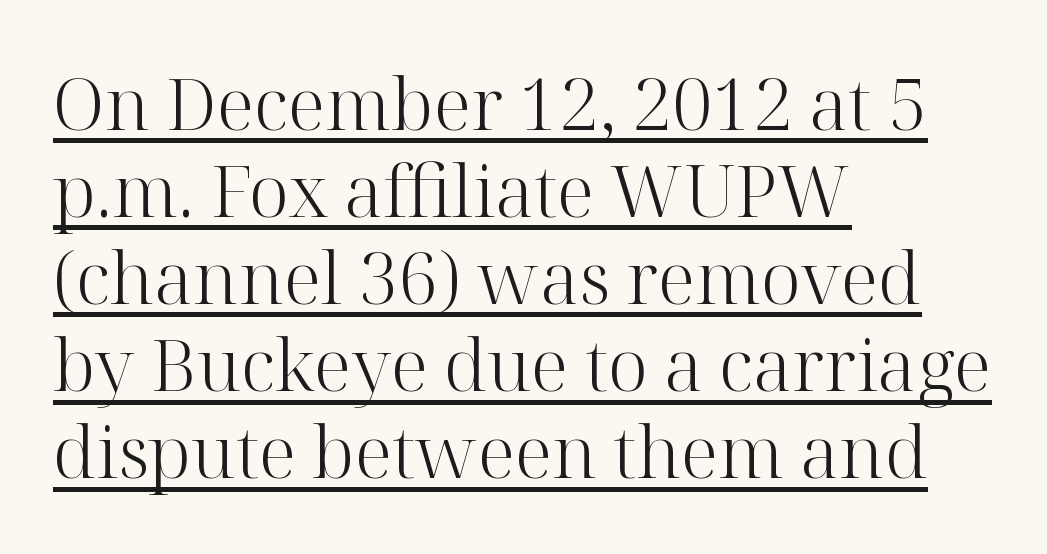
The image shows 72 px light serif type, upright; set left-aligned, line spacing 1.21x, normal letter spacing, underlined; high stroke contrast and a medium x-height.
